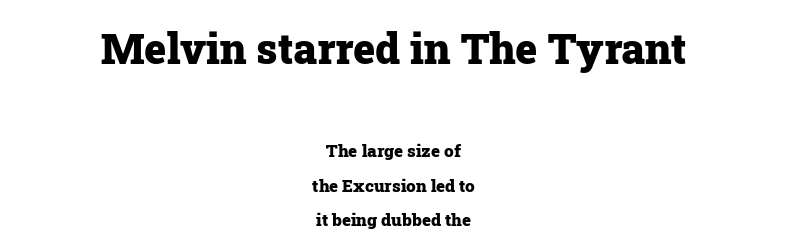
{"serif": "yes", "italic": "no", "bold": "yes", "weight": "heavy", "width": "normal", "stroke_contrast": "low", "x_height": "medium", "monospaced": "no", "underline": "no", "align": "center", "line_spacing": "loose", "line_spacing_ratio": 2.05, "letter_spacing": "normal", "letter_spacing_em": 0.0, "larger_block": "first", "size_ratio": 2.47, "glyph_px": 42}
